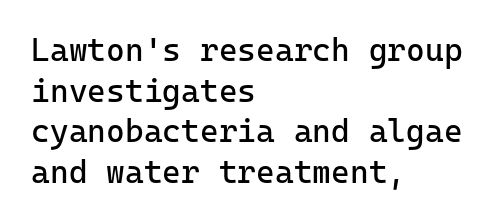
The image shows 32 px regular-weight sans-serif type, upright, monospaced; set left-aligned, normal line spacing (1.27x), normal letter spacing, not underlined; low stroke contrast and a medium x-height.
